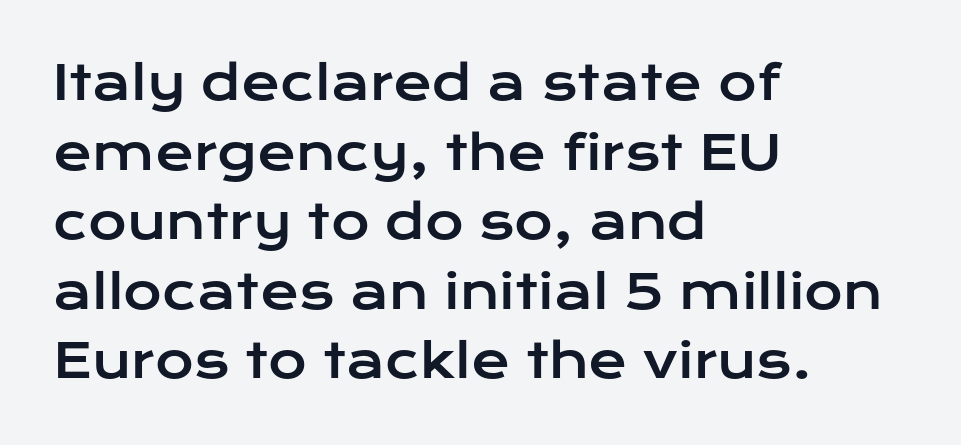
Q: Is the text italic (slanted)? A: No, it is upright.
Q: Is the typeface a serif or a sans-serif typeface? A: Sans-serif.
Q: Is the text underlined? A: No.
Q: How is the paragraph aligned? A: Left-aligned.
Q: Is the spacing between letters normal or unusually wide? A: Normal.
Q: Is the spacing between lines tight, normal or loose? A: Normal.
Q: Width (condensed, normal, or wide)? A: Wide.
Q: Stroke contrast? A: Low.
Q: x-height? A: Medium.
Q: Monospaced? A: No.
